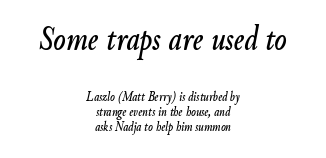
{"italic": "yes", "lean": "right", "slant_degrees": 9, "width": "condensed", "stroke_contrast": "low", "x_height": "small", "monospaced": "no", "underline": "no", "align": "center", "line_spacing": "tight", "line_spacing_ratio": 1.06, "letter_spacing": "normal", "letter_spacing_em": 0.0, "larger_block": "first", "size_ratio": 2.57, "glyph_px": 36}
